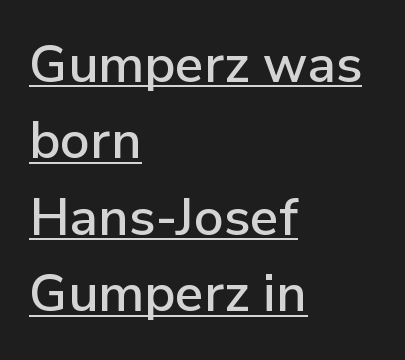
The image shows 52 px sans-serif type, upright; set left-aligned, normal line spacing (1.47x), normal letter spacing, underlined; low stroke contrast and a medium x-height.
